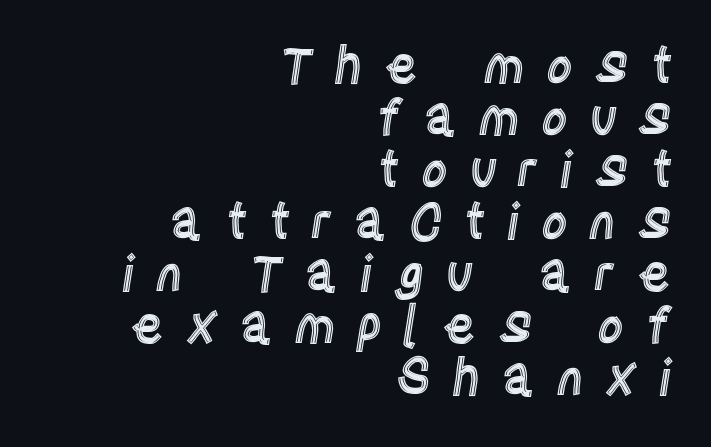
The image shows 51 px condensed type; set right-aligned, tight line spacing (1.02x), unusually wide letter spacing (+0.41 em), not underlined; a large x-height.
